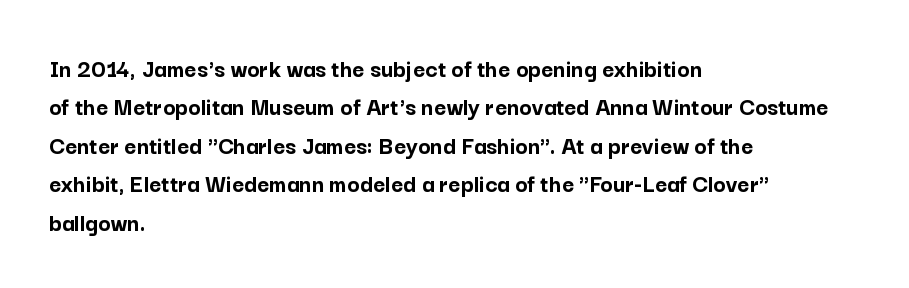
{"italic": "no", "bold": "yes", "underline": "no", "align": "left", "line_spacing": "normal", "line_spacing_ratio": 1.48, "letter_spacing": "normal", "letter_spacing_em": 0.0, "glyph_px": 26}
